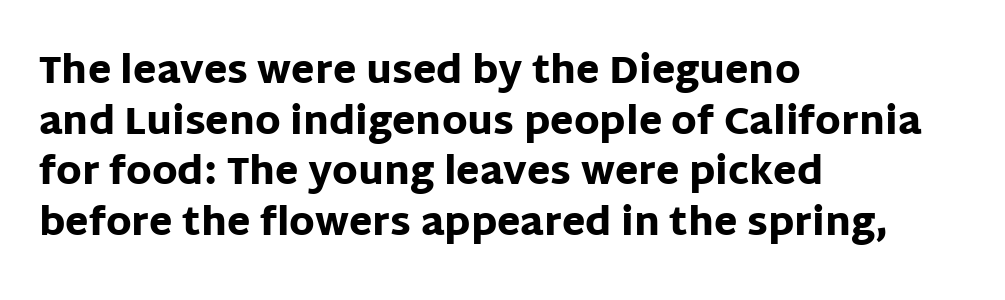
Regular leading. The line texture is even and compact thanks to regular tracking. Looks like regular typesetting: each glyph gets only the width it needs. A clean baseline with only descenders dipping below it.
